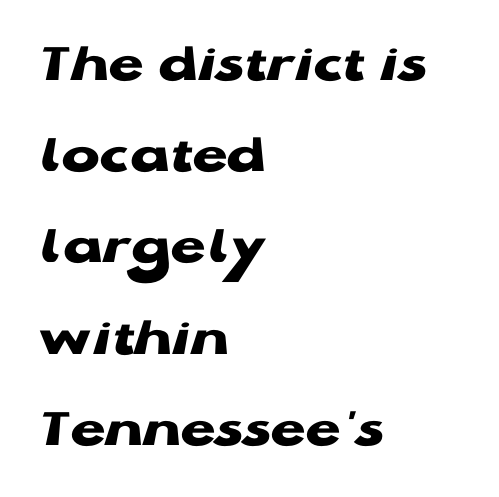
{"serif": "no", "italic": "no", "bold": "yes", "weight": "heavy", "width": "wide", "stroke_contrast": "low", "x_height": "medium", "monospaced": "no", "underline": "no", "align": "left", "line_spacing": "normal", "line_spacing_ratio": 1.6, "letter_spacing": "normal", "letter_spacing_em": 0.0, "glyph_px": 57}
